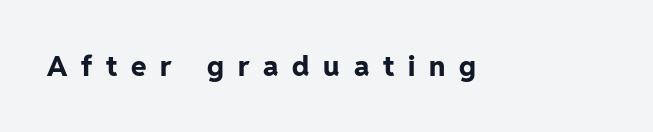
The image shows 28 px bold sans-serif type, upright; set unusually wide letter spacing (+0.49 em), not underlined; low stroke contrast and a medium x-height.
